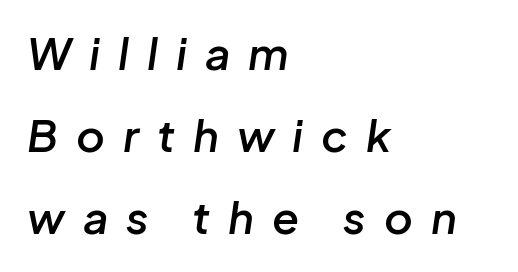
Reading down the block, your eye returns to a fixed left position each line. Letters rest on an invisible, unmarked baseline. A fair bit of extra ink — the face is semibold, not bold. The rendering inserts visible extra space after every character. The glyphs look as if they've been sheared to an angle. Varying glyph widths throughout — classic text-font behaviour.
